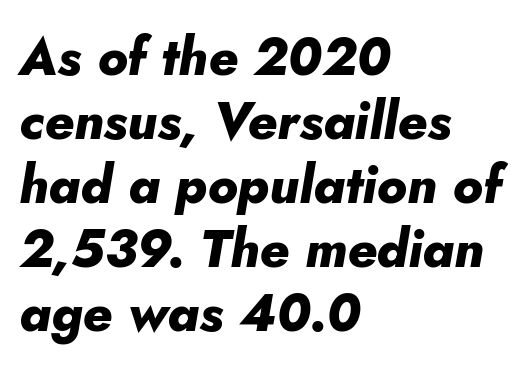
The image shows 52 px heavy type, italic (leaning right); set left-aligned, line spacing 1.23x, normal letter spacing, not underlined; low stroke contrast and a small x-height.
